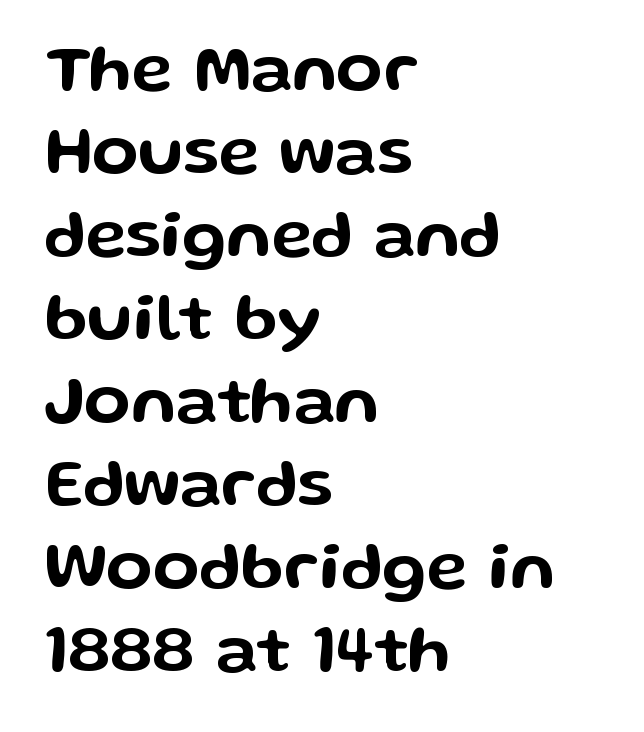
{"serif": "no", "italic": "no", "width": "wide", "stroke_contrast": "low", "x_height": "medium", "monospaced": "no", "underline": "no", "align": "left", "line_spacing_ratio": 1.22, "letter_spacing": "normal", "letter_spacing_em": 0.0, "glyph_px": 68}
